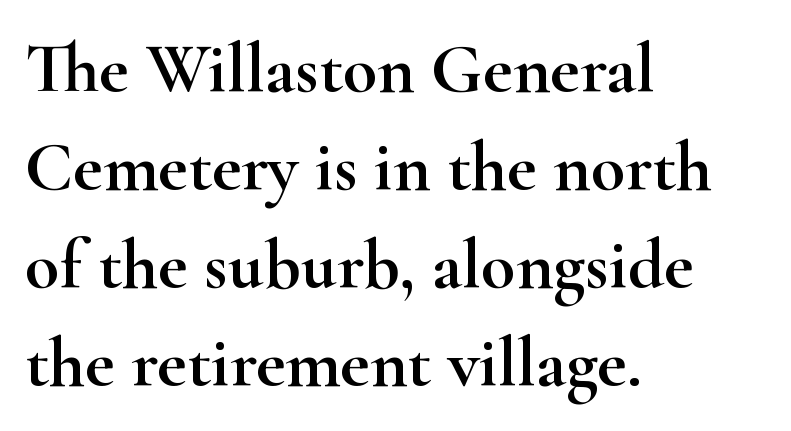
Q: Is the text italic (slanted)? A: No, it is upright.
Q: Is the typeface a serif or a sans-serif typeface? A: Serif.
Q: Is the text underlined? A: No.
Q: How is the paragraph aligned? A: Left-aligned.
Q: Is the spacing between letters normal or unusually wide? A: Normal.
Q: Is the spacing between lines tight, normal or loose? A: Normal.
Q: Width (condensed, normal, or wide)? A: Wide.
Q: Stroke contrast? A: High.
Q: x-height? A: Small.
Q: Monospaced? A: No.
